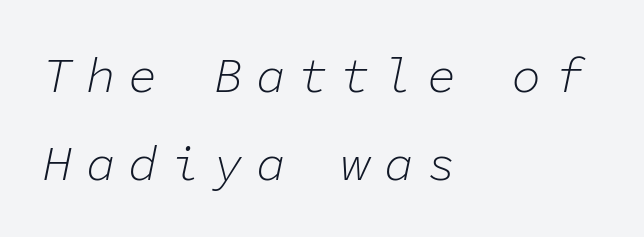
{"italic": "yes", "lean": "right", "slant_degrees": 11, "bold": "no", "weight": "light", "width": "normal", "stroke_contrast": "low", "x_height": "medium", "monospaced": "yes", "underline": "no", "align": "left", "line_spacing_ratio": 1.79, "letter_spacing": "wide", "letter_spacing_em": 0.27, "glyph_px": 49}
